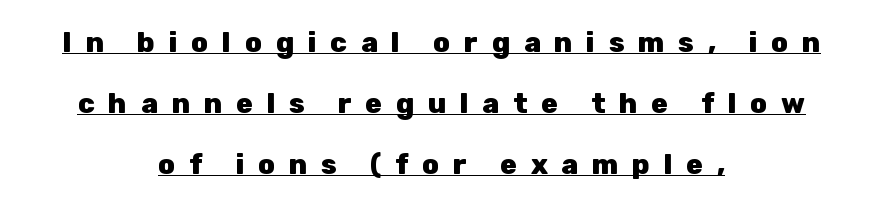
Compared with an ordinary text face, these strokes are far heavier — a full bold. Vertical strokes here are truly vertical. Characters follow at a spacing far wider than the type designer built in. The specimen includes a rule beneath the text block's lines. These lines are rendered in a variable-pitch font.
